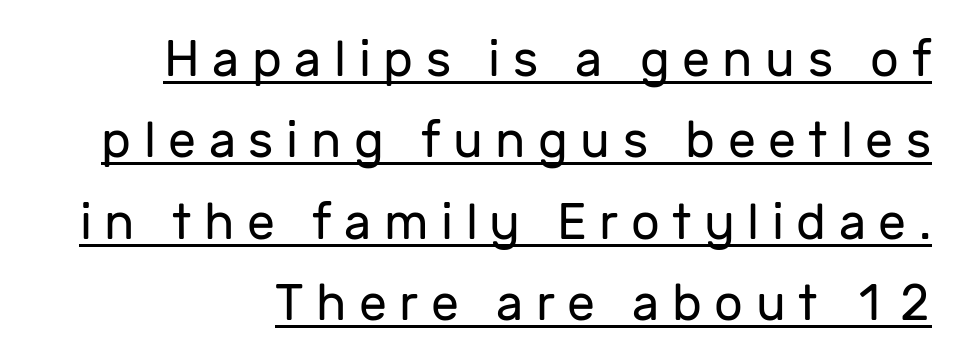
{"serif": "no", "italic": "no", "bold": "no", "weight": "regular", "width": "normal", "stroke_contrast": "low", "x_height": "medium", "monospaced": "no", "underline": "yes", "align": "right", "line_spacing": "normal", "line_spacing_ratio": 1.63, "letter_spacing": "wide", "letter_spacing_em": 0.25, "glyph_px": 50}
